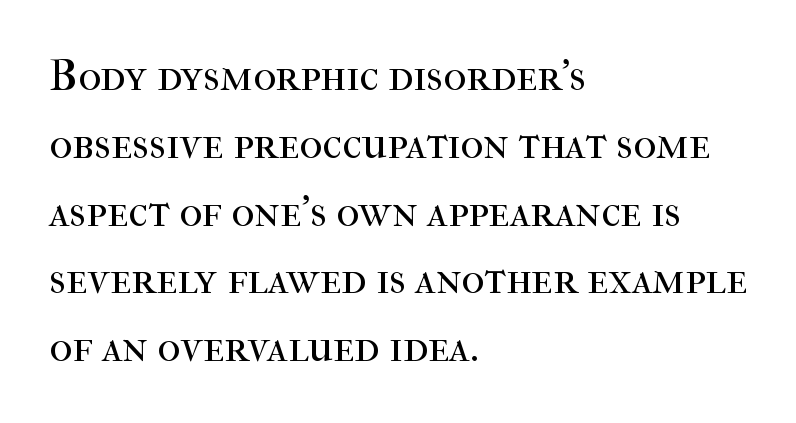
Q: Is the text bold? A: No.
Q: Is the text italic (slanted)? A: No, it is upright.
Q: Is the typeface a serif or a sans-serif typeface? A: Serif.
Q: Is the text underlined? A: No.
Q: How is the paragraph aligned? A: Left-aligned.
Q: Is the spacing between letters normal or unusually wide? A: Normal.
Q: Is the spacing between lines tight, normal or loose? A: Normal.
Q: Width (condensed, normal, or wide)? A: Normal.
Q: Stroke contrast? A: High.
Q: x-height? A: Medium.
Q: Monospaced? A: No.
